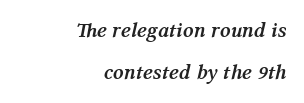
Q: Is the text bold? A: Yes.
Q: Is the text italic (slanted)? A: Yes, it leans right by about 12 degrees.
Q: Is the text underlined? A: No.
Q: How is the paragraph aligned? A: Right-aligned.
Q: Is the spacing between letters normal or unusually wide? A: Normal.
Q: Is the spacing between lines tight, normal or loose? A: Loose.
